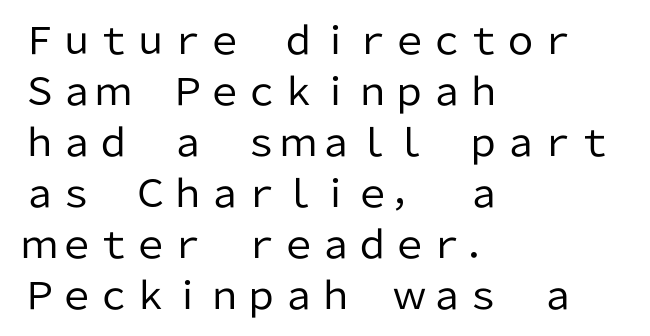
The image shows 37 px regular-weight sans-serif type, upright; set left-aligned, normal line spacing (1.38x), normal letter spacing, not underlined; low stroke contrast and a medium x-height.
